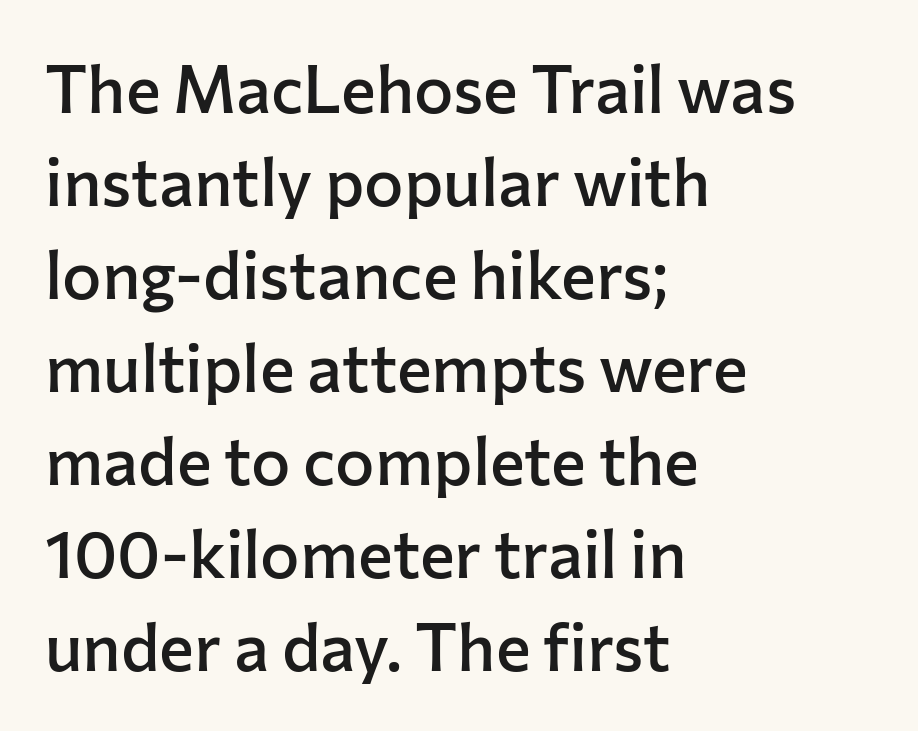
Q: Is the text bold? A: Semi-bold.
Q: Is the text italic (slanted)? A: No, it is upright.
Q: Is the typeface a serif or a sans-serif typeface? A: Sans-serif.
Q: Is the text underlined? A: No.
Q: How is the paragraph aligned? A: Left-aligned.
Q: Is the spacing between letters normal or unusually wide? A: Normal.
Q: Is the spacing between lines tight, normal or loose? A: Normal.
Q: Width (condensed, normal, or wide)? A: Normal.
Q: Stroke contrast? A: Low.
Q: x-height? A: Medium.
Q: Monospaced? A: No.
